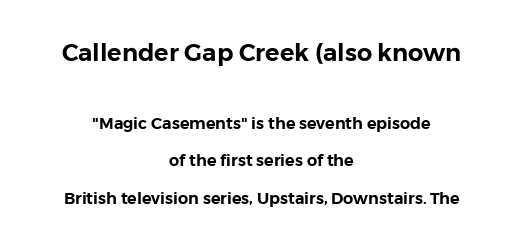
Q: Is the text italic (slanted)? A: No, it is upright.
Q: Is the text underlined? A: No.
Q: How is the paragraph aligned? A: Centered.
Q: Is the spacing between letters normal or unusually wide? A: Normal.
Q: Is the spacing between lines tight, normal or loose? A: Loose.
Q: Which block of text is set in a larger size, the first (top) or the second (bottom)? A: The first (top) one.
